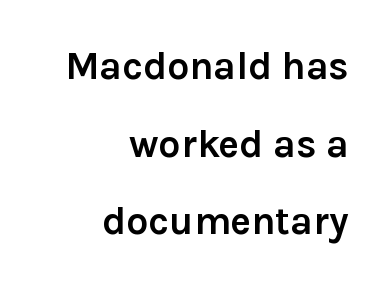
Nothing sits at the stroke ends, so this counts as sans-serif. Glyph-to-glyph distance matches everyday printed text. The words here are not underlined. The rendering anchors every line to the right-hand side.
